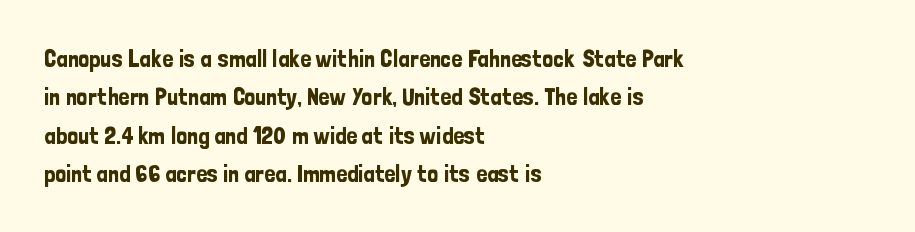
The image shows 24 px text type, upright; set left-aligned, normal line spacing (1.6x), normal letter spacing, not underlined.
